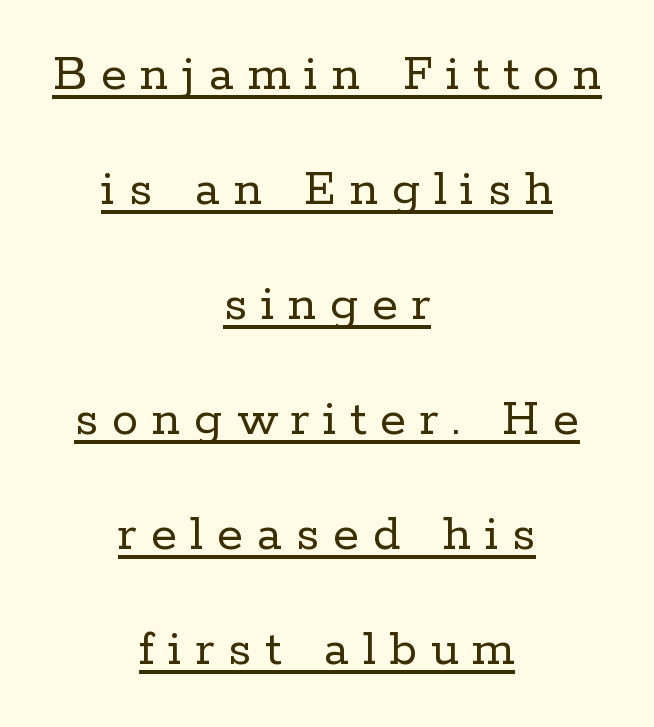
Q: Is the text bold? A: No.
Q: Is the text italic (slanted)? A: No, it is upright.
Q: Is the typeface a serif or a sans-serif typeface? A: Serif.
Q: Is the text underlined? A: Yes.
Q: How is the paragraph aligned? A: Centered.
Q: Is the spacing between letters normal or unusually wide? A: Unusually wide.
Q: Is the spacing between lines tight, normal or loose? A: Loose.
Q: Width (condensed, normal, or wide)? A: Normal.
Q: Stroke contrast? A: Low.
Q: x-height? A: Medium.
Q: Monospaced? A: No.
